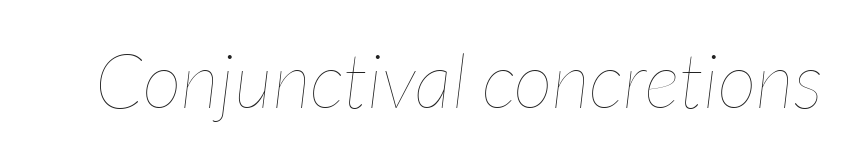
Q: Is the text bold? A: No.
Q: Is the text italic (slanted)? A: Yes, it leans right by about 7 degrees.
Q: Is the text underlined? A: No.
Q: Is the spacing between letters normal or unusually wide? A: Normal.
Q: Width (condensed, normal, or wide)? A: Condensed.
Q: Stroke contrast? A: Low.
Q: x-height? A: Medium.
Q: Monospaced? A: No.
